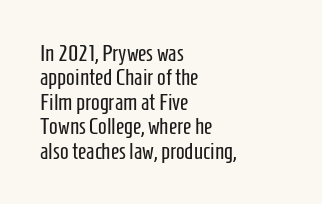
Q: Is the text bold? A: No.
Q: Is the text italic (slanted)? A: No, it is upright.
Q: Is the text underlined? A: No.
Q: How is the paragraph aligned? A: Left-aligned.
Q: Is the spacing between letters normal or unusually wide? A: Normal.
Q: Is the spacing between lines tight, normal or loose? A: Tight.
